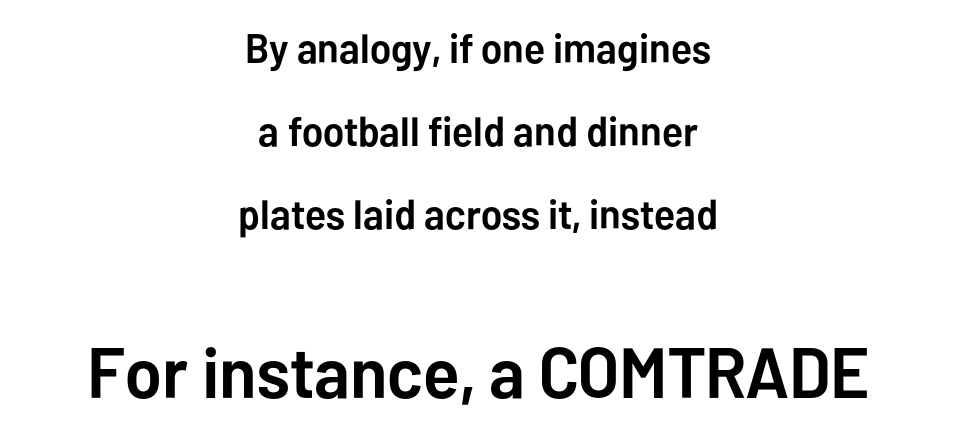
Type size steps up from the first block to the second. The letters sit at their default tracking, neither squeezed nor spread. Nope, no serifs anywhere on these letters. Unlike italic type, these characters show no tilt at all.
